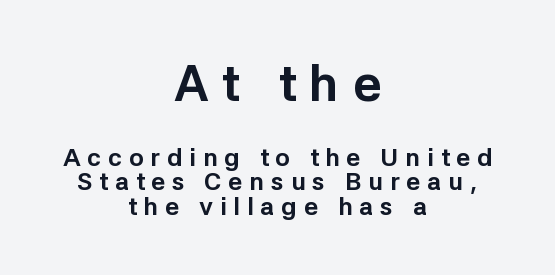
Of the two passages, the one on top uses the larger point size. Emphasis by weight is at full strength: bold. These lines were composed using upright roman letters. Leading: reduced. The zone under the glyphs is completely vacant.
